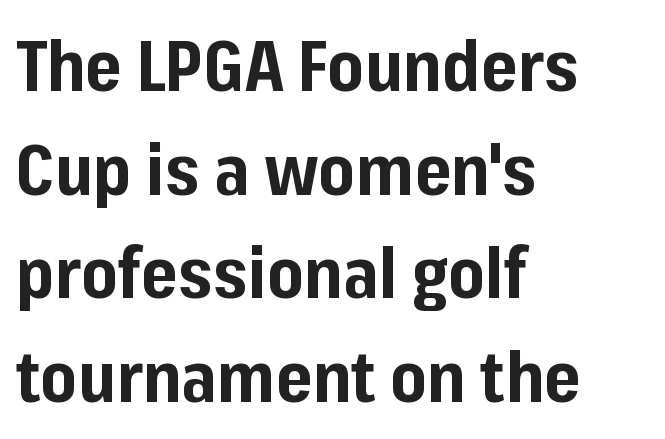
Q: Is the text bold? A: Yes.
Q: Is the text italic (slanted)? A: No, it is upright.
Q: Is the typeface a serif or a sans-serif typeface? A: Sans-serif.
Q: Is the text underlined? A: No.
Q: How is the paragraph aligned? A: Left-aligned.
Q: Is the spacing between letters normal or unusually wide? A: Normal.
Q: Is the spacing between lines tight, normal or loose? A: Normal.
Q: Width (condensed, normal, or wide)? A: Normal.
Q: Stroke contrast? A: Low.
Q: x-height? A: Medium.
Q: Monospaced? A: No.
